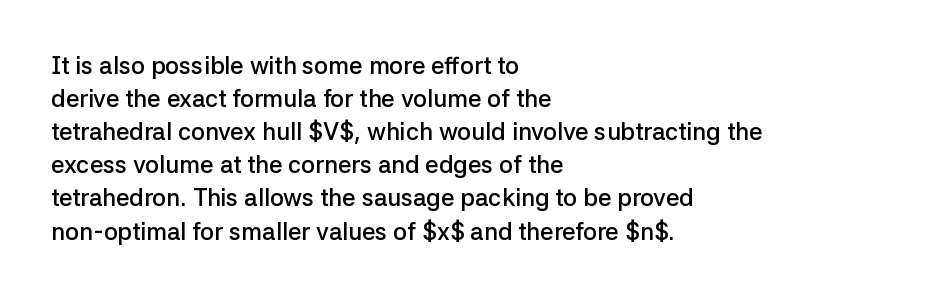
The image shows 24 px text type, upright; set left-aligned, normal line spacing (1.38x), normal letter spacing, not underlined.
